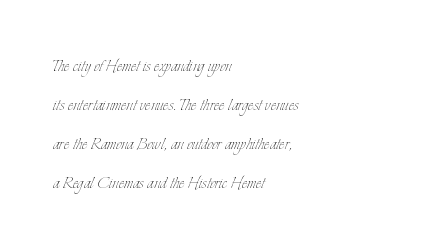
The image shows 21 px text type; set left-aligned, line spacing 1.86x, normal letter spacing, not underlined.
